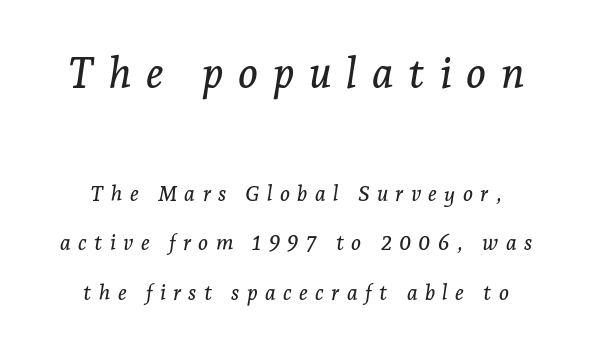
The image shows 42 px serif type, italic (leaning right); set loose line spacing (2.36x), unusually wide letter spacing (+0.35 em), not underlined; the first (top) block is 2.0x larger; low stroke contrast and a medium x-height.
